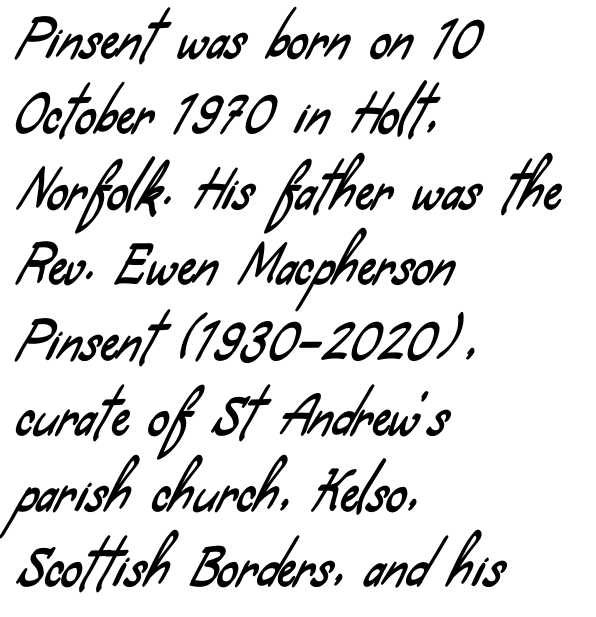
{"serif": "no", "width": "condensed", "stroke_contrast": "low", "x_height": "small", "monospaced": "no", "underline": "no", "align": "left", "line_spacing": "normal", "line_spacing_ratio": 1.48, "letter_spacing": "normal", "letter_spacing_em": 0.0, "glyph_px": 51}
